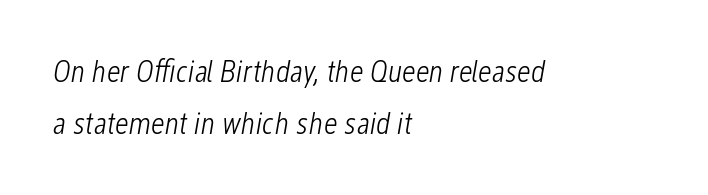
Q: Is the text bold? A: No.
Q: Is the text italic (slanted)? A: Yes, it leans right by about 12 degrees.
Q: Is the text underlined? A: No.
Q: How is the paragraph aligned? A: Left-aligned.
Q: Is the spacing between letters normal or unusually wide? A: Normal.
Q: Is the spacing between lines tight, normal or loose? A: Normal.
Q: Width (condensed, normal, or wide)? A: Condensed.
Q: Stroke contrast? A: Low.
Q: x-height? A: Medium.
Q: Monospaced? A: No.
